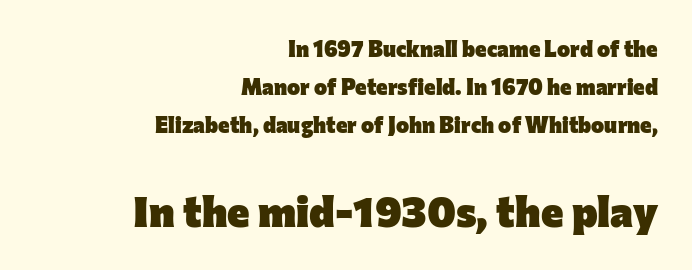
The image shows 43 px heavy sans-serif type, upright; set right-aligned, line spacing 1.73x, normal letter spacing, not underlined; the second (bottom) block is 1.95x larger; low stroke contrast and a medium x-height.
